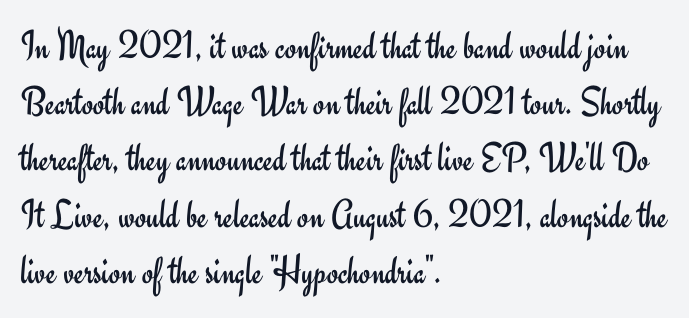
The image shows 41 px regular-weight sans-serif type; set left-aligned, normal line spacing (1.37x), normal letter spacing, not underlined; low stroke contrast and a small x-height.
